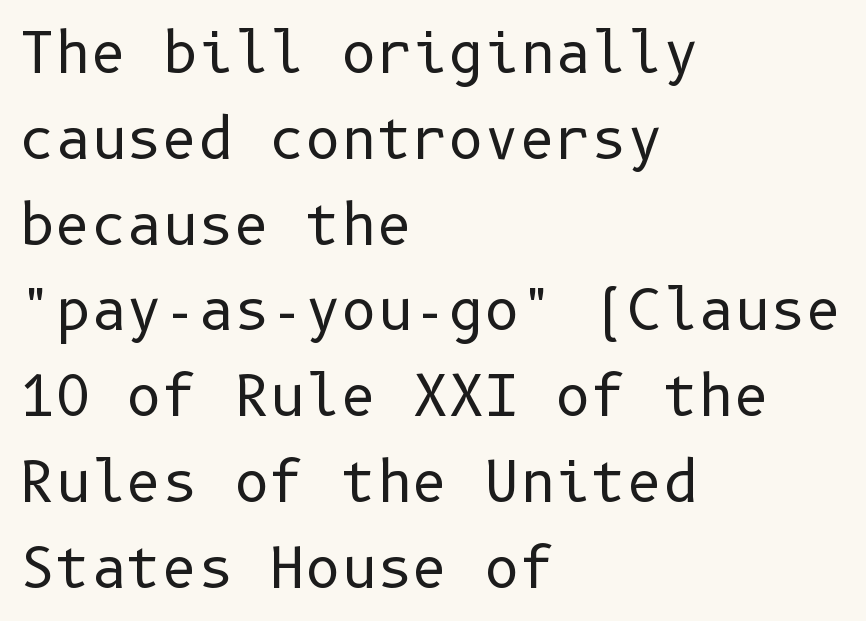
{"serif": "no", "italic": "no", "bold": "no", "weight": "regular", "width": "normal", "stroke_contrast": "low", "x_height": "medium", "underline": "no", "align": "left", "line_spacing": "normal", "line_spacing_ratio": 1.56, "letter_spacing": "normal", "letter_spacing_em": 0.0, "glyph_px": 55}
